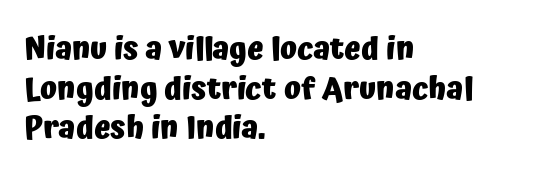
Q: Is the text bold? A: Yes.
Q: Is the text italic (slanted)? A: No, it is upright.
Q: Is the typeface a serif or a sans-serif typeface? A: Sans-serif.
Q: Is the text underlined? A: No.
Q: How is the paragraph aligned? A: Left-aligned.
Q: Is the spacing between letters normal or unusually wide? A: Normal.
Q: Is the spacing between lines tight, normal or loose? A: Normal.
Q: Width (condensed, normal, or wide)? A: Normal.
Q: Stroke contrast? A: Low.
Q: x-height? A: Medium.
Q: Monospaced? A: No.
